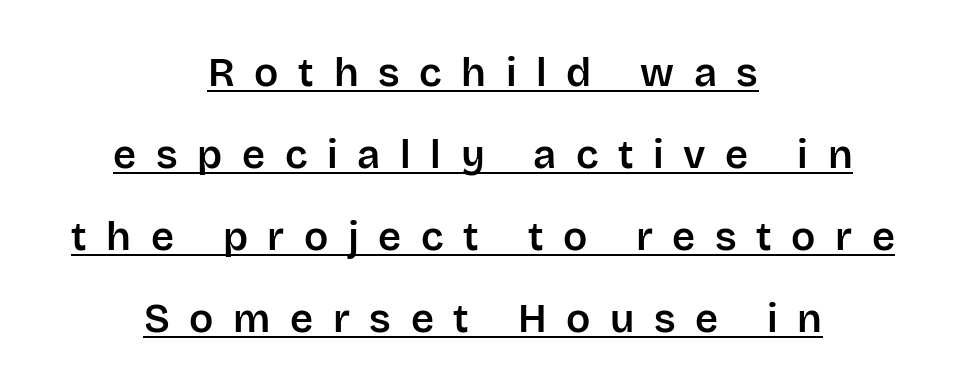
The image shows 40 px sans-serif type, upright; set centered, loose line spacing (2.05x), unusually wide letter spacing (+0.49 em), underlined; low stroke contrast and a large x-height.
